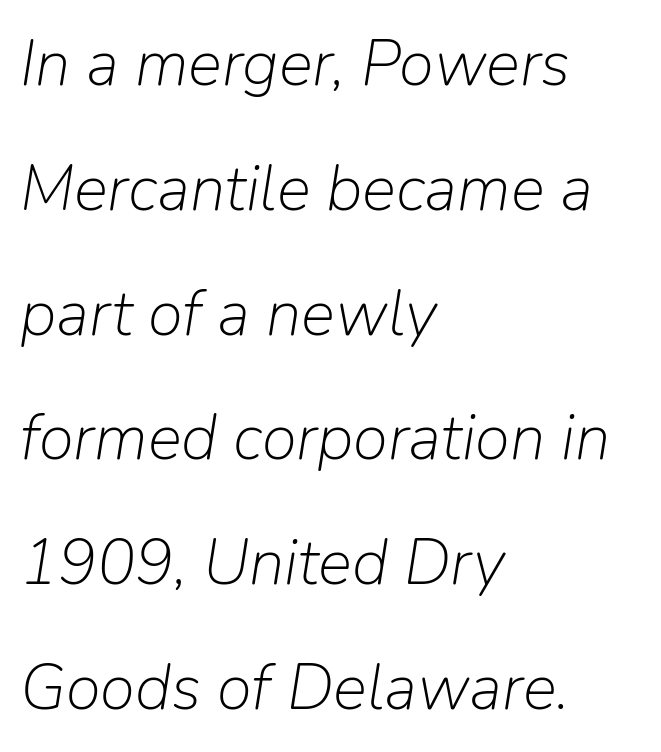
Q: Is the text bold? A: No.
Q: Is the text italic (slanted)? A: Yes, it leans right by about 9 degrees.
Q: Is the text underlined? A: No.
Q: How is the paragraph aligned? A: Left-aligned.
Q: Is the spacing between letters normal or unusually wide? A: Normal.
Q: Is the spacing between lines tight, normal or loose? A: Loose.
Q: Width (condensed, normal, or wide)? A: Normal.
Q: Stroke contrast? A: Low.
Q: x-height? A: Medium.
Q: Monospaced? A: No.
